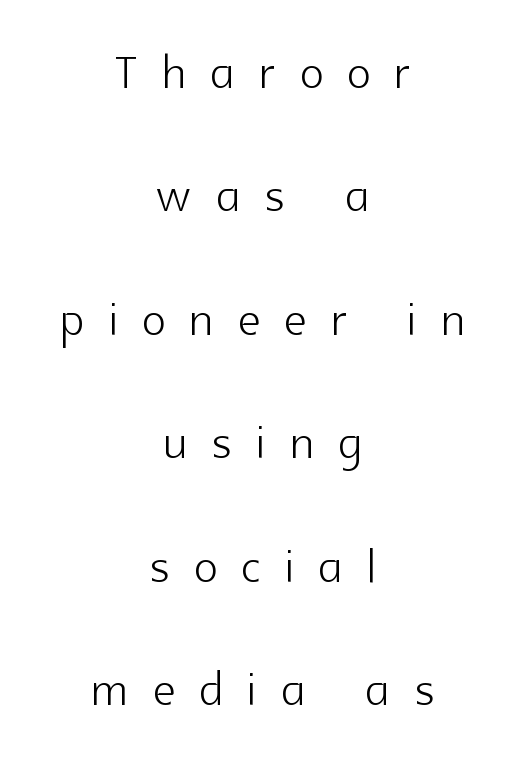
{"serif": "no", "italic": "no", "bold": "no", "weight": "light", "width": "normal", "x_height": "medium", "monospaced": "no", "underline": "no", "align": "center", "line_spacing": "loose", "line_spacing_ratio": 1.96, "letter_spacing": "wide", "letter_spacing_em": 0.39, "glyph_px": 63}
